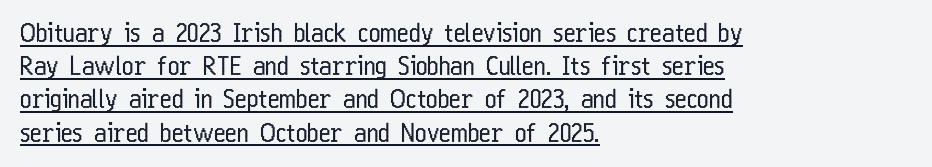
{"italic": "no", "bold": "no", "underline": "yes", "align": "left", "line_spacing": "normal", "line_spacing_ratio": 1.33, "letter_spacing": "normal", "letter_spacing_em": 0.0, "glyph_px": 25}
